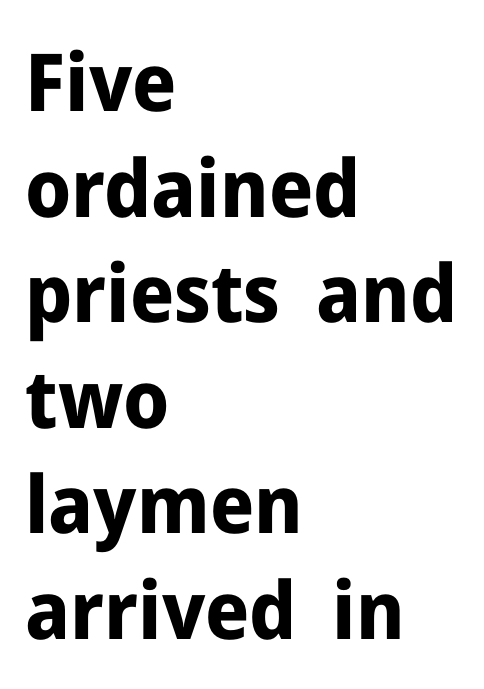
{"serif": "no", "italic": "no", "bold": "yes", "weight": "bold", "width": "normal", "stroke_contrast": "low", "x_height": "medium", "monospaced": "no", "underline": "no", "align": "left", "line_spacing": "normal", "line_spacing_ratio": 1.32, "letter_spacing": "normal", "letter_spacing_em": 0.0, "glyph_px": 80}
